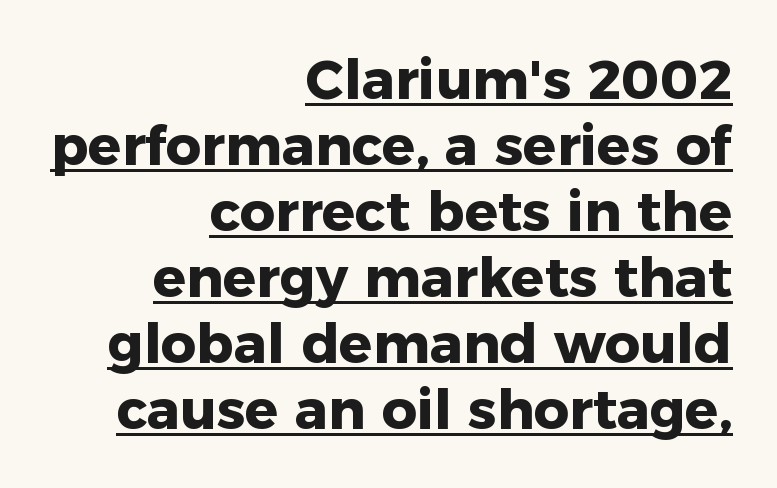
Q: Is the text bold? A: Yes.
Q: Is the text italic (slanted)? A: No, it is upright.
Q: Is the typeface a serif or a sans-serif typeface? A: Sans-serif.
Q: Is the text underlined? A: Yes.
Q: How is the paragraph aligned? A: Right-aligned.
Q: Is the spacing between letters normal or unusually wide? A: Normal.
Q: Width (condensed, normal, or wide)? A: Normal.
Q: Stroke contrast? A: Low.
Q: x-height? A: Medium.
Q: Monospaced? A: No.
